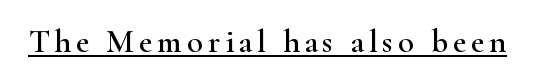
{"serif": "yes", "italic": "no", "width": "wide", "stroke_contrast": "high", "x_height": "small", "monospaced": "no", "underline": "yes", "glyph_px": 33}
